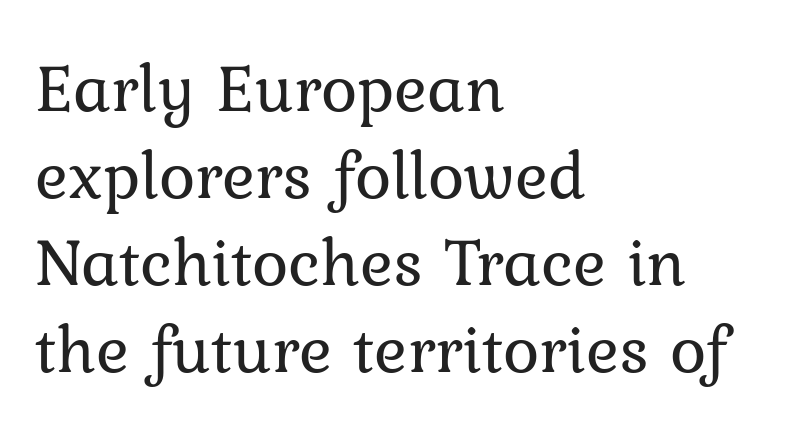
Is the stroke heavy? The answer is a plain regular-or-lighter. Old-style or modern, the face here clearly has serifs. A bare baseline throughout the passage. Tracking here is standard; glyphs follow each other at the usual distance. Characters remain perfectly vertical along every line.
